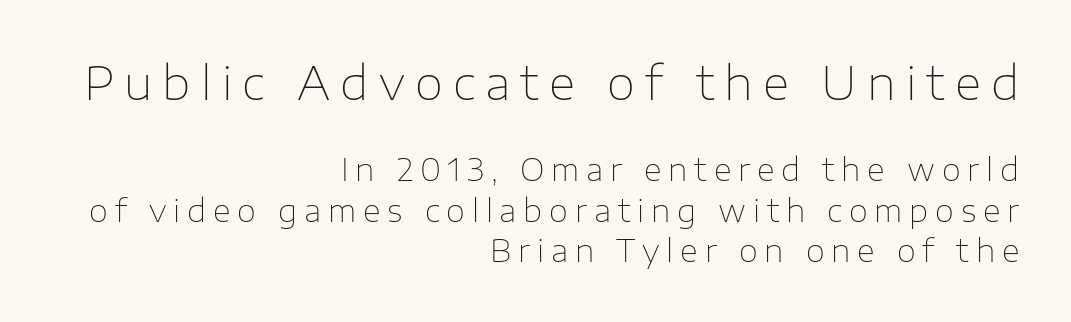
{"serif": "no", "italic": "no", "bold": "no", "weight": "thin", "width": "normal", "stroke_contrast": "low", "x_height": "medium", "monospaced": "no", "underline": "no", "align": "right", "line_spacing": "normal", "line_spacing_ratio": 1.31, "letter_spacing": "wide", "letter_spacing_em": 0.22, "larger_block": "first", "size_ratio": 1.48, "glyph_px": 46}
